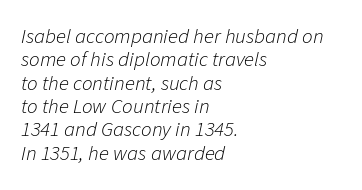
The image shows 21 px text type, italic (leaning right); set left-aligned, tight line spacing (1.11x), normal letter spacing, not underlined.
